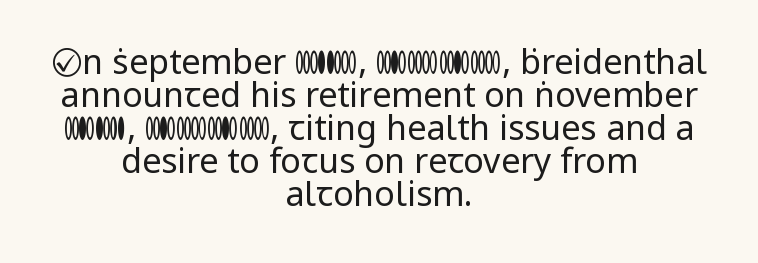
{"serif": "no", "italic": "no", "bold": "no", "weight": "regular", "width": "normal", "stroke_contrast": "low", "x_height": "medium", "monospaced": "no", "underline": "no", "align": "center", "line_spacing": "tight", "line_spacing_ratio": 0.97, "letter_spacing": "normal", "letter_spacing_em": 0.0, "glyph_px": 34}
